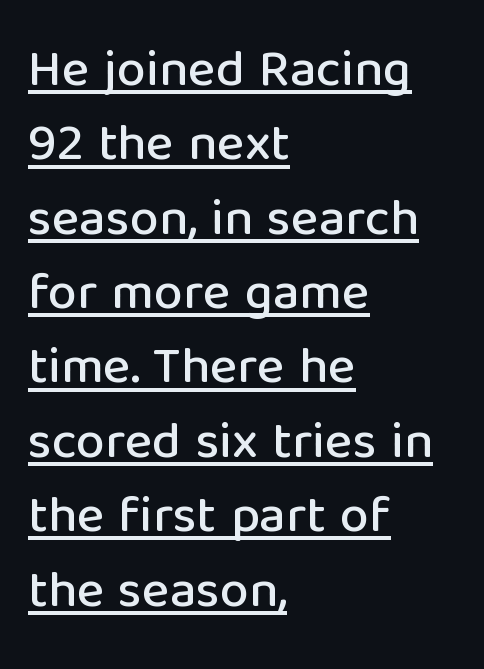
The image shows 52 px sans-serif type, upright; set left-aligned, normal line spacing (1.43x), normal letter spacing, underlined; low stroke contrast and a medium x-height.
